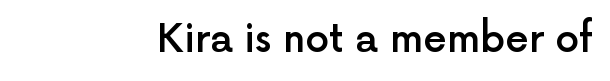
The image shows 38 px semibold sans-serif type, upright; set normal letter spacing, not underlined; a medium x-height.
